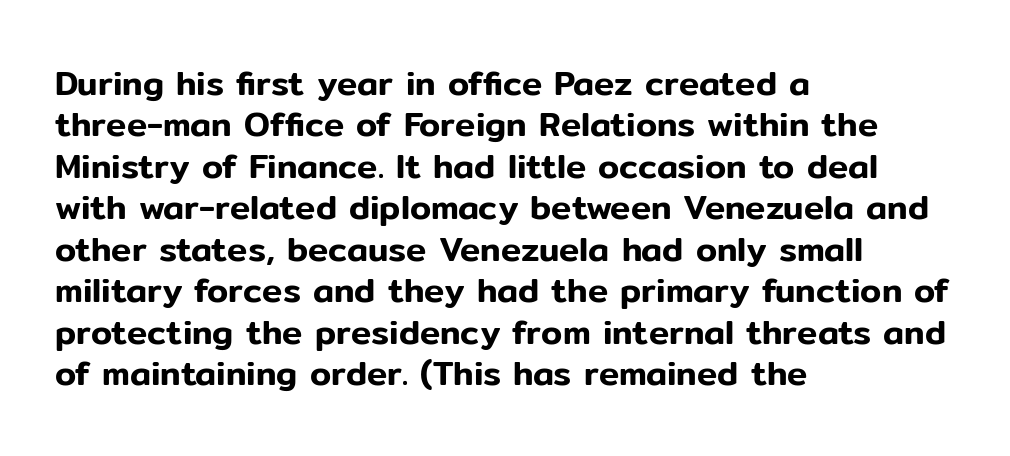
The image shows 34 px sans-serif type, upright; set left-aligned, line spacing 1.22x, normal letter spacing, not underlined; low stroke contrast and a medium x-height.
